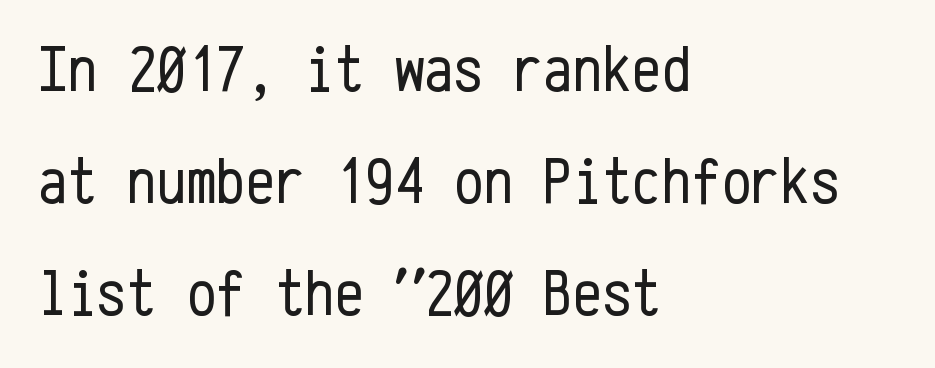
Q: Is the text bold? A: No.
Q: Is the text italic (slanted)? A: No, it is upright.
Q: Is the typeface a serif or a sans-serif typeface? A: Sans-serif.
Q: Is the text underlined? A: No.
Q: How is the paragraph aligned? A: Left-aligned.
Q: Is the spacing between letters normal or unusually wide? A: Normal.
Q: Is the spacing between lines tight, normal or loose? A: Normal.
Q: Width (condensed, normal, or wide)? A: Condensed.
Q: Stroke contrast? A: Low.
Q: x-height? A: Medium.
Q: Monospaced? A: Yes.
